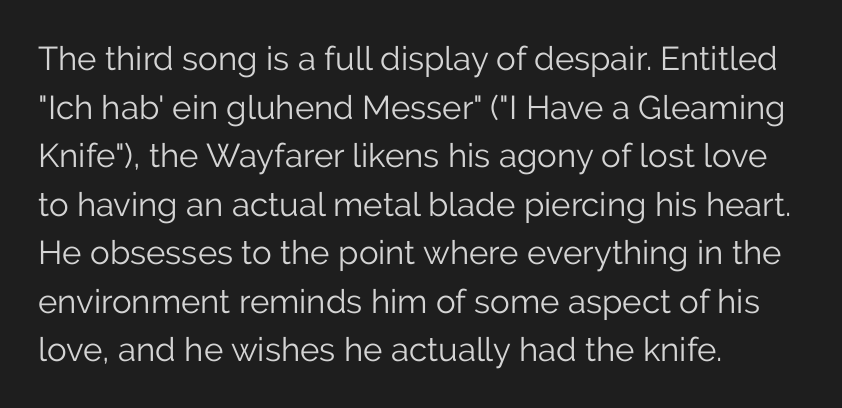
{"serif": "no", "italic": "no", "bold": "no", "weight": "light", "width": "normal", "stroke_contrast": "low", "x_height": "medium", "monospaced": "no", "underline": "no", "align": "left", "line_spacing": "normal", "line_spacing_ratio": 1.47, "letter_spacing": "normal", "letter_spacing_em": 0.0, "glyph_px": 33}
